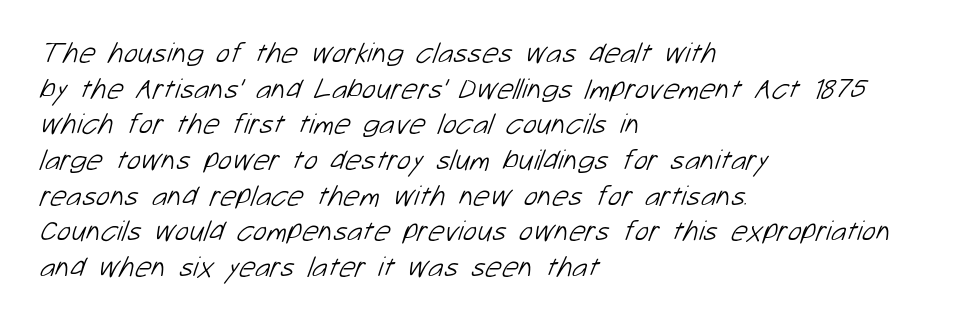
Examine the stroke ends and you'll find no serifs. Bold? No — there's no thickening of the strokes. Reading down the block, your eye returns to a fixed left position each line. In terms of letterspacing, this is plain default setting. Decoration check: the copy has no underline. Note the varied advance widths — an 'i' is clearly narrower than an 'm'.
